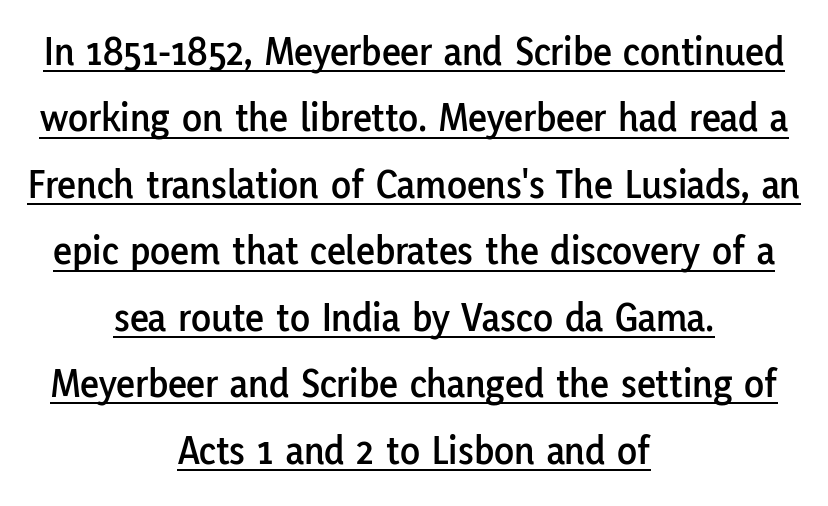
{"serif": "no", "italic": "no", "width": "normal", "stroke_contrast": "low", "x_height": "medium", "monospaced": "no", "underline": "yes", "align": "center", "line_spacing": "normal", "line_spacing_ratio": 1.62, "letter_spacing": "normal", "letter_spacing_em": 0.0, "glyph_px": 41}
